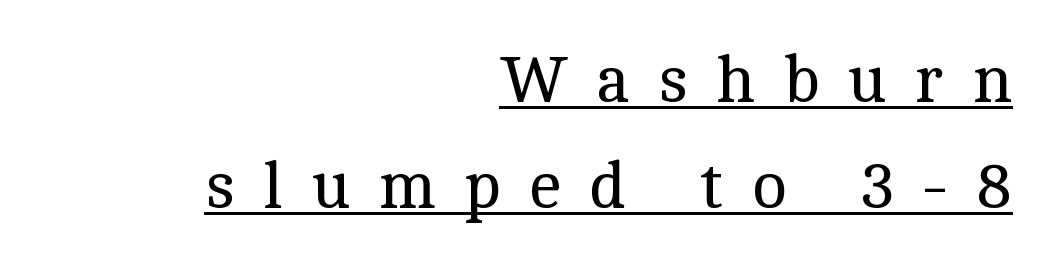
A normal amount of white space separates one row of letters from the next. A typesetter would call this proportional, since set widths differ per character. Right-aligned paragraph, ragged on the left. Check the space under the baseline: a stroke is drawn there.
